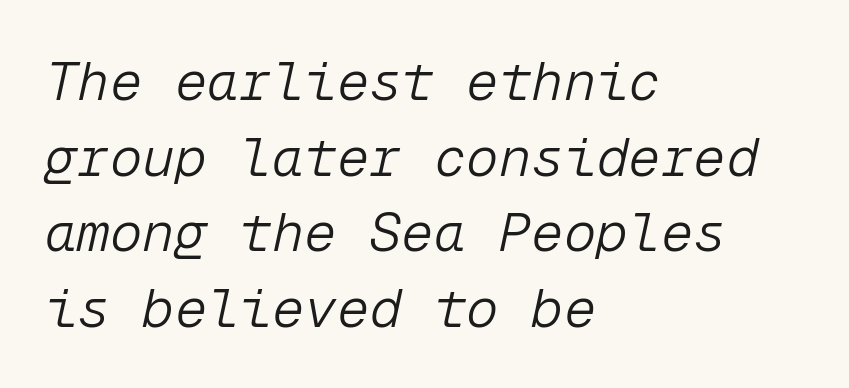
Q: Is the text bold? A: No.
Q: Is the text italic (slanted)? A: Yes, it leans right by about 12 degrees.
Q: Is the text underlined? A: No.
Q: How is the paragraph aligned? A: Left-aligned.
Q: Is the spacing between letters normal or unusually wide? A: Normal.
Q: Is the spacing between lines tight, normal or loose? A: Normal.
Q: Width (condensed, normal, or wide)? A: Normal.
Q: Stroke contrast? A: Low.
Q: x-height? A: Medium.
Q: Monospaced? A: Yes.
